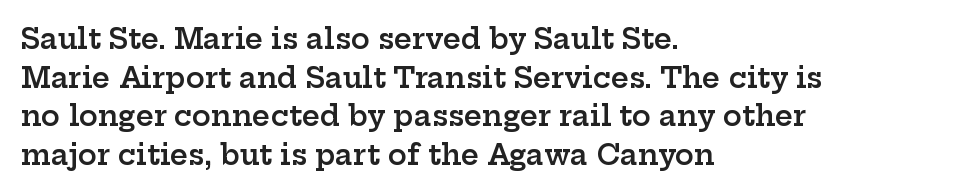
The image shows 28 px semibold, wide serif type, upright; set left-aligned, normal line spacing (1.38x), normal letter spacing, not underlined; low stroke contrast and a medium x-height.
